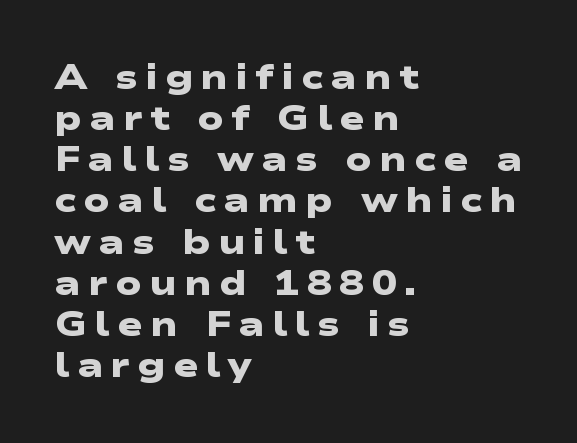
The image shows 34 px heavy, wide sans-serif type; set left-aligned, line spacing 1.21x, unusually wide letter spacing (+0.21 em), not underlined; low stroke contrast and a medium x-height.
